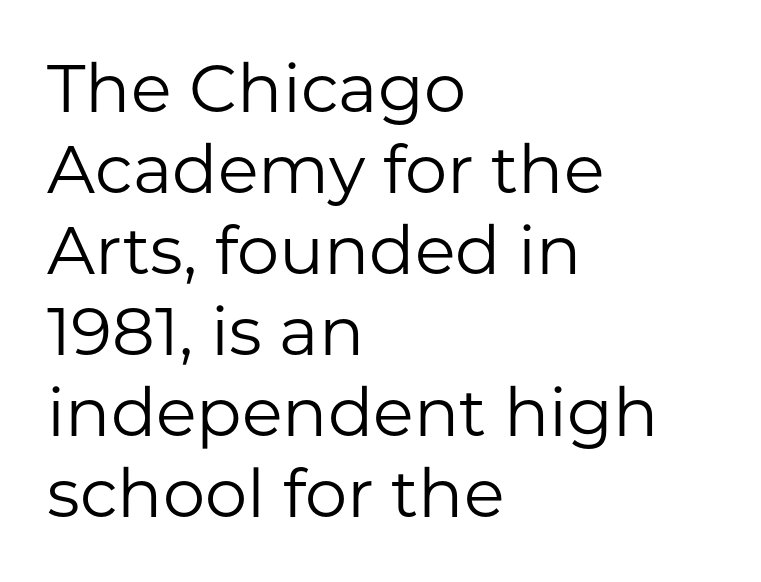
The area under the type is left untouched. The gaps between neighbouring characters are ordinary and unremarkable. Each letter's strokes conclude bluntly, with no projecting serifs. The letters stand upright; this is a roman face.
